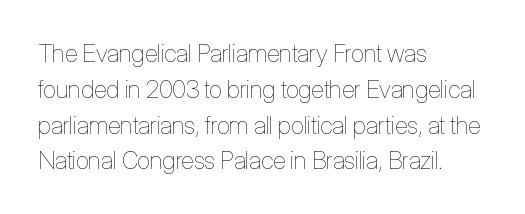
The image shows 24 px text type, upright; set left-aligned, normal line spacing (1.49x), normal letter spacing, not underlined.
